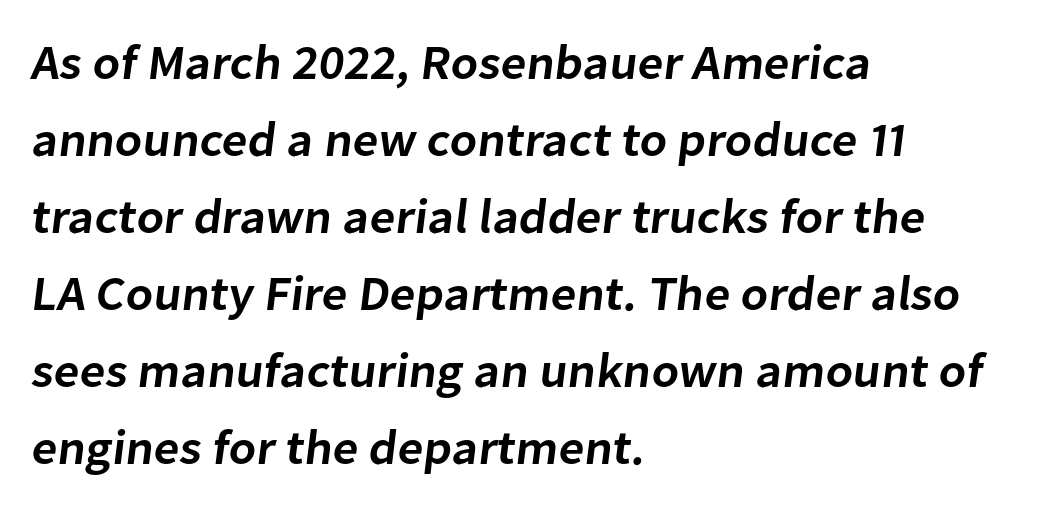
The image shows 49 px semibold sans-serif type; set left-aligned, normal line spacing (1.57x), normal letter spacing, not underlined; low stroke contrast and a medium x-height.
